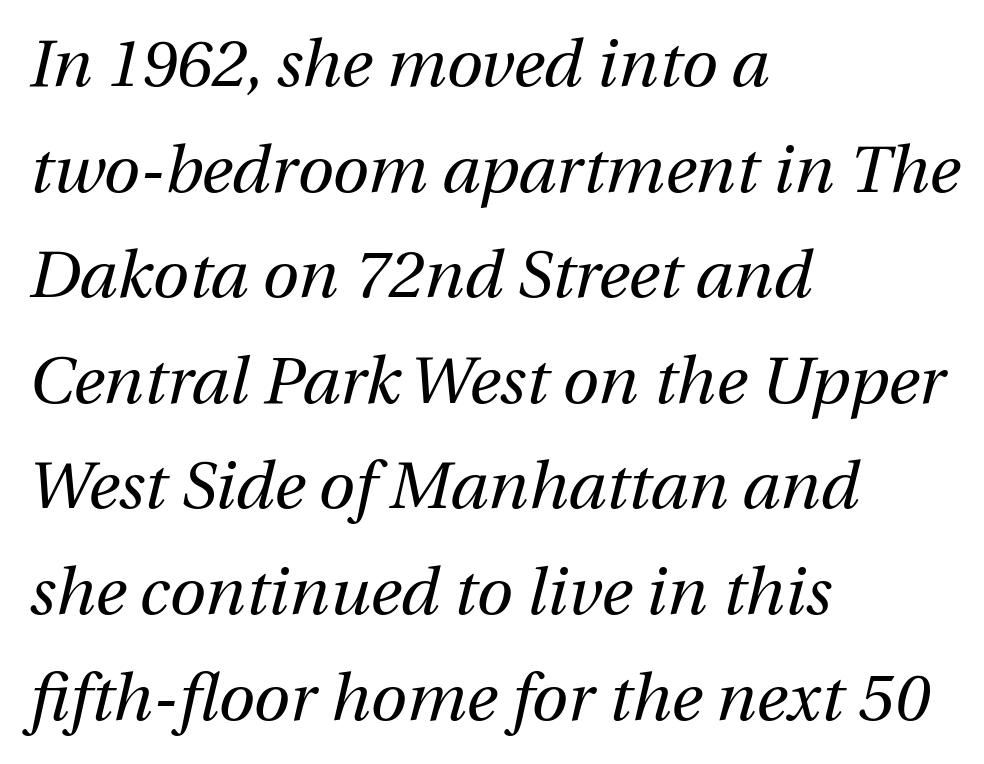
{"italic": "yes", "lean": "right", "slant_degrees": 12, "bold": "no", "weight": "regular", "width": "normal", "stroke_contrast": "medium", "x_height": "medium", "monospaced": "no", "underline": "no", "align": "left", "line_spacing": "normal", "line_spacing_ratio": 1.6, "letter_spacing": "normal", "letter_spacing_em": 0.0, "glyph_px": 66}
